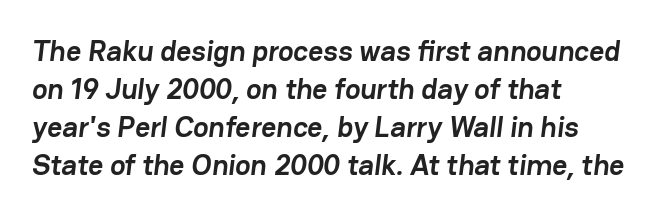
Summary of weight: heavy, a full bold. Vertical spacing — default. In terms of letterspacing, this is plain default setting. These lines are composed in type without serifs.
